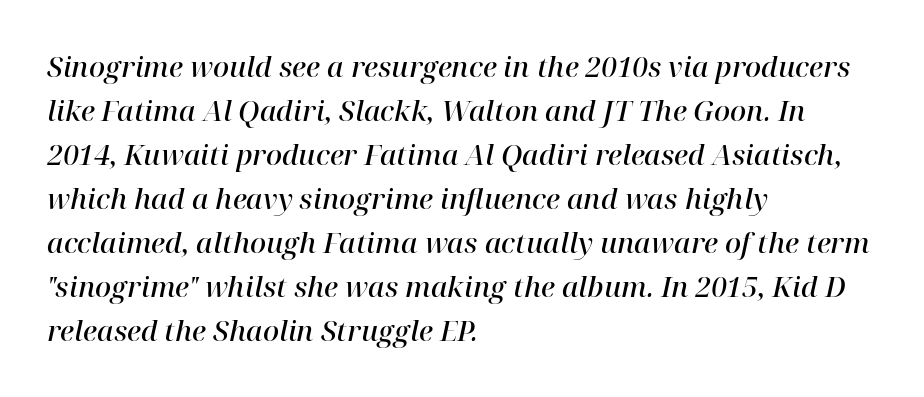
Q: Is the text bold? A: Semi-bold.
Q: Is the text italic (slanted)? A: Yes, it leans right by about 12 degrees.
Q: Is the typeface a serif or a sans-serif typeface? A: Serif.
Q: Is the text underlined? A: No.
Q: How is the paragraph aligned? A: Left-aligned.
Q: Is the spacing between letters normal or unusually wide? A: Normal.
Q: Is the spacing between lines tight, normal or loose? A: Normal.
Q: Width (condensed, normal, or wide)? A: Normal.
Q: Stroke contrast? A: High.
Q: x-height? A: Medium.
Q: Monospaced? A: No.
